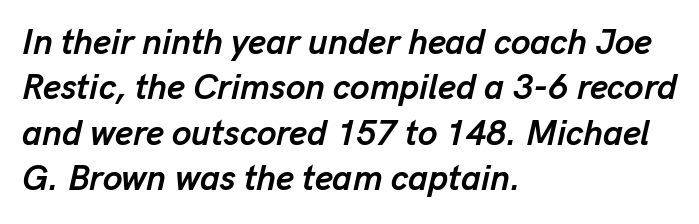
{"italic": "yes", "lean": "right", "slant_degrees": 13, "bold": "yes", "weight": "semibold", "width": "normal", "stroke_contrast": "low", "x_height": "medium", "monospaced": "no", "underline": "no", "align": "left", "line_spacing": "normal", "line_spacing_ratio": 1.3, "letter_spacing": "normal", "letter_spacing_em": 0.0, "glyph_px": 35}
